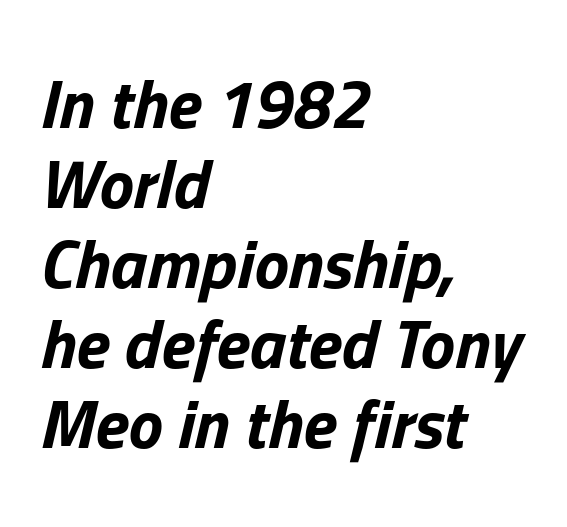
Looking at the ascenders, they clearly lean. The typesetter chose a ragged-right arrangement here. Typographic density is high because the face is bold. Spacing verdict: proportional, widths tailored to each character.
